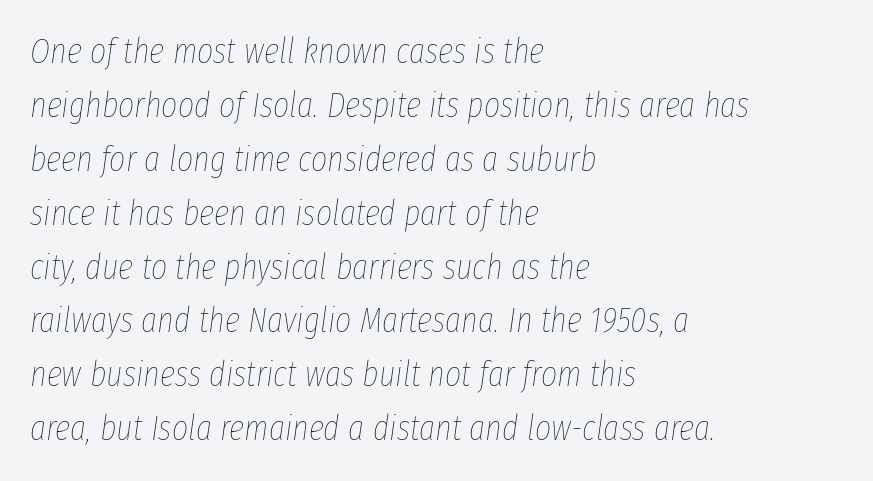
{"italic": "yes", "lean": "right", "slant_degrees": 8, "bold": "no", "weight": "thin", "width": "condensed", "stroke_contrast": "low", "x_height": "medium", "monospaced": "no", "underline": "no", "align": "left", "line_spacing": "normal", "line_spacing_ratio": 1.54, "letter_spacing": "normal", "letter_spacing_em": 0.0, "glyph_px": 35}
